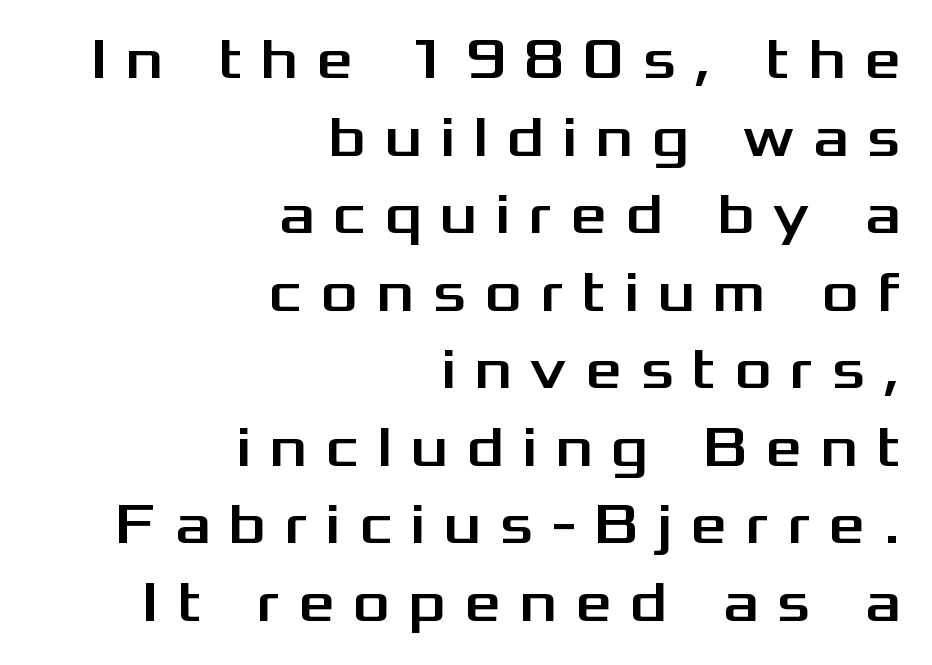
You could not count columns in this text — the font is proportionally spaced. Italic? Not at all — the glyphs are vertical. Characters follow at a spacing far wider than the type designer built in. Type without underlining. Typographically, this falls in the sans-serif category. Line endings align vertically; line beginnings do not.
